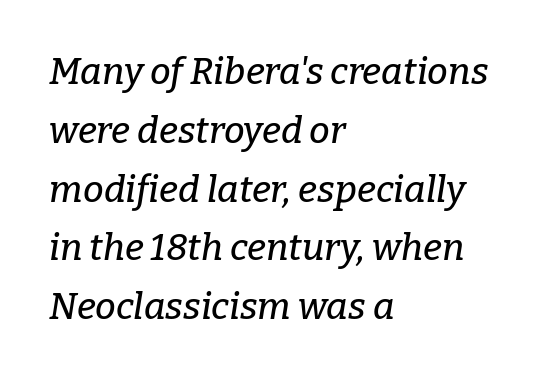
{"serif": "yes", "italic": "yes", "lean": "right", "slant_degrees": 9, "width": "normal", "stroke_contrast": "low", "x_height": "medium", "monospaced": "no", "underline": "no", "align": "left", "line_spacing": "normal", "line_spacing_ratio": 1.59, "letter_spacing": "normal", "letter_spacing_em": 0.0, "glyph_px": 37}
